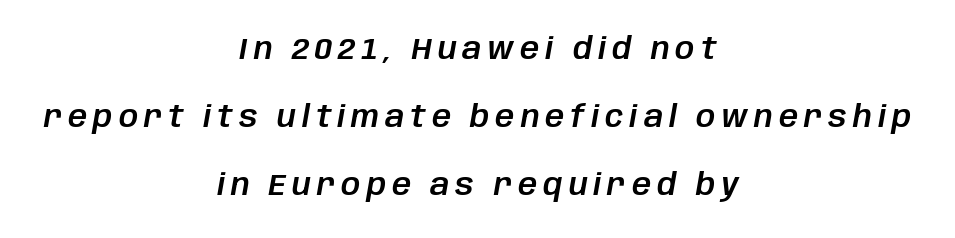
The image shows 30 px text type, italic (leaning right); set centered, loose line spacing (2.26x), unusually wide letter spacing (+0.2 em), not underlined; low stroke contrast and a large x-height.
